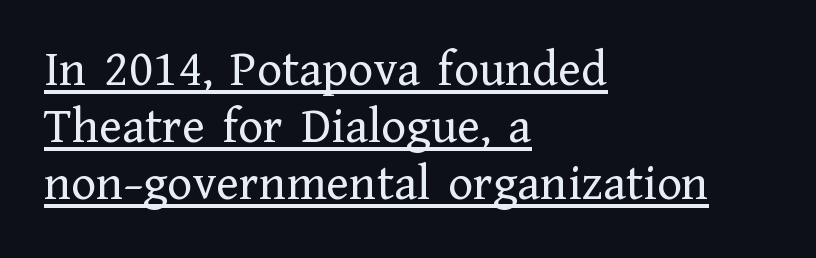
The image shows 52 px regular-weight serif type, upright; set left-aligned, tight line spacing (1.1x), normal letter spacing, underlined; low stroke contrast and a medium x-height.
